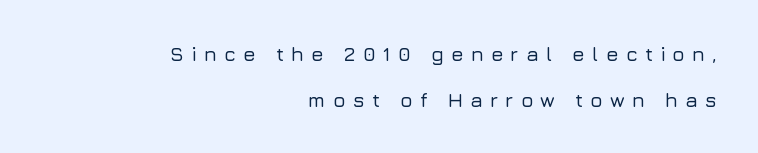
The image shows 20 px text type, upright; set right-aligned, loose line spacing (2.28x), unusually wide letter spacing (+0.36 em), not underlined.
